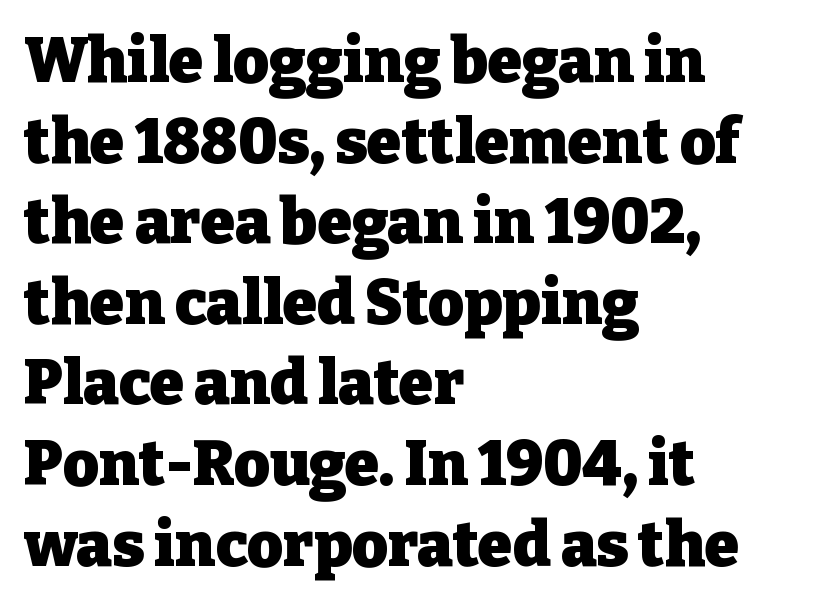
The image shows 62 px heavy serif type, upright; set left-aligned, normal line spacing (1.3x), normal letter spacing, not underlined; low stroke contrast and a medium x-height.
